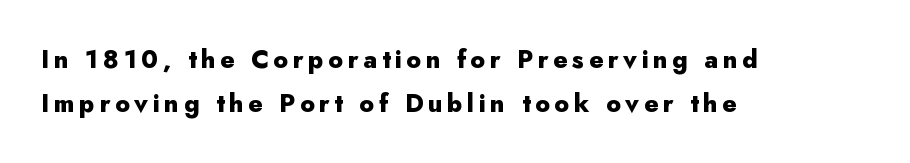
Left-aligned paragraph, ragged on the right. Is there any slant? The stems are plumb. Decoration check: the copy has no underline. Bold? Absolutely — the strokes are thick and heavy.
